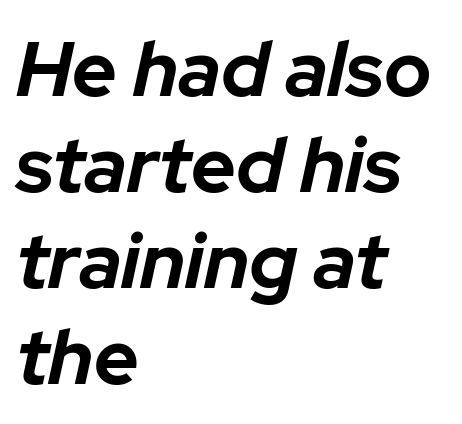
Q: Is the text bold? A: Yes.
Q: Is the text italic (slanted)? A: Yes, it leans right by about 12 degrees.
Q: Is the text underlined? A: No.
Q: How is the paragraph aligned? A: Left-aligned.
Q: Is the spacing between letters normal or unusually wide? A: Normal.
Q: Width (condensed, normal, or wide)? A: Normal.
Q: Stroke contrast? A: Low.
Q: x-height? A: Medium.
Q: Monospaced? A: No.
